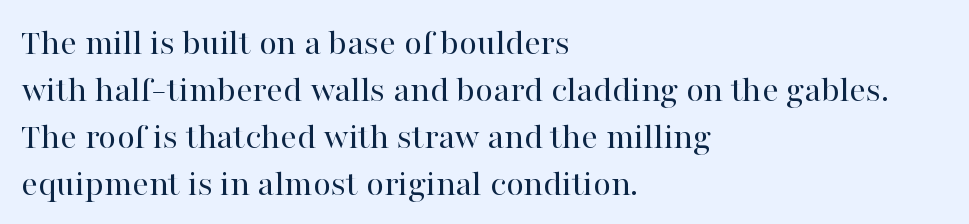
Note the varied advance widths — an 'i' is clearly narrower than an 'm'. The glyphs in this specimen are seriffed. The lettering holds an erect, upright posture throughout. The font sits on the lighter half of the weight spectrum, regular included.
